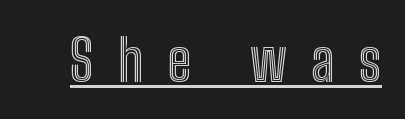
The image shows 58 px condensed type, upright; set unusually wide letter spacing (+0.41 em), underlined; a medium x-height.
